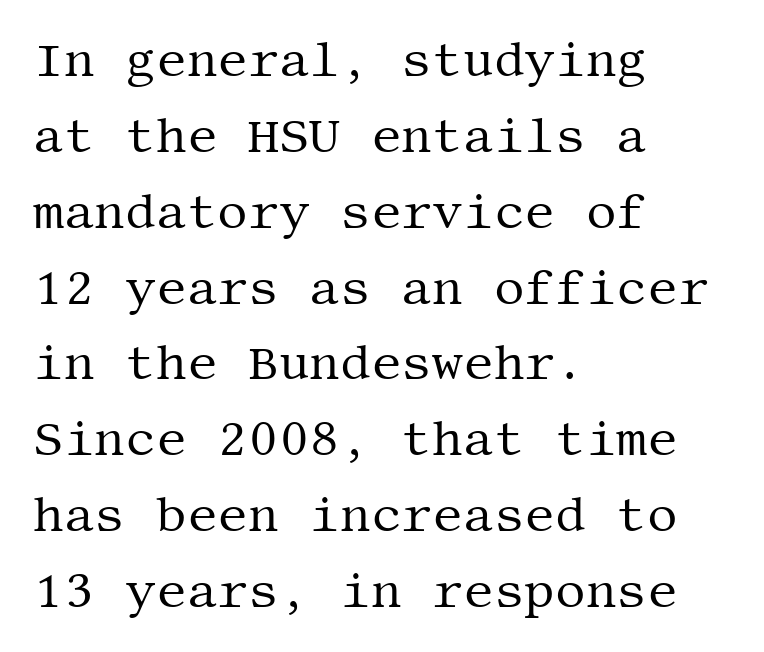
The image shows 48 px regular-weight serif type, upright; set left-aligned, normal line spacing (1.58x), normal letter spacing, not underlined; medium stroke contrast and a large x-height.
